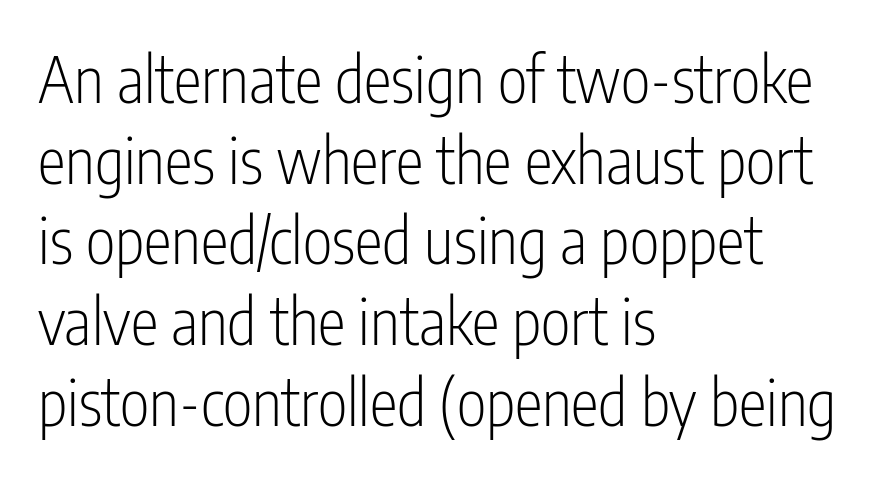
Q: Is the text bold? A: No.
Q: Is the text italic (slanted)? A: No, it is upright.
Q: Is the typeface a serif or a sans-serif typeface? A: Sans-serif.
Q: Is the text underlined? A: No.
Q: How is the paragraph aligned? A: Left-aligned.
Q: Is the spacing between letters normal or unusually wide? A: Normal.
Q: Is the spacing between lines tight, normal or loose? A: Normal.
Q: Width (condensed, normal, or wide)? A: Condensed.
Q: Stroke contrast? A: Low.
Q: x-height? A: Medium.
Q: Monospaced? A: No.
